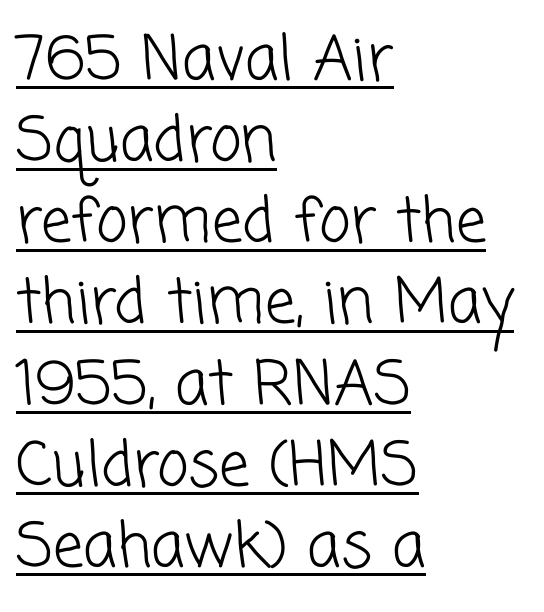
Like a heading marked for emphasis, these lines bear an underscore. Does the type have serifs? No, each stem ends abruptly. Heft: none added — not bold. The setting favours the left margin, as ordinary paragraphs usually do. Proportional: the letters do not fall into vertical columns. This rendering leaves character spacing at its baseline value.
